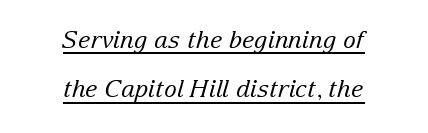
{"italic": "yes", "lean": "right", "slant_degrees": 15, "bold": "no", "underline": "yes", "align": "center", "line_spacing": "loose", "line_spacing_ratio": 2.05, "letter_spacing": "normal", "letter_spacing_em": 0.0, "glyph_px": 24}
